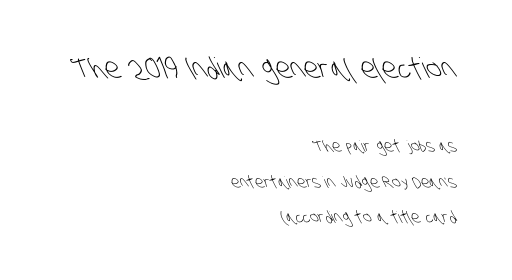
Q: Is the text bold? A: No.
Q: Is the typeface a serif or a sans-serif typeface? A: Sans-serif.
Q: Is the text underlined? A: No.
Q: How is the paragraph aligned? A: Right-aligned.
Q: Is the spacing between letters normal or unusually wide? A: Normal.
Q: Is the spacing between lines tight, normal or loose? A: Loose.
Q: Which block of text is set in a larger size, the first (top) or the second (bottom)? A: The first (top) one.
Q: Width (condensed, normal, or wide)? A: Condensed.
Q: Stroke contrast? A: Low.
Q: x-height? A: Large.
Q: Monospaced? A: No.
